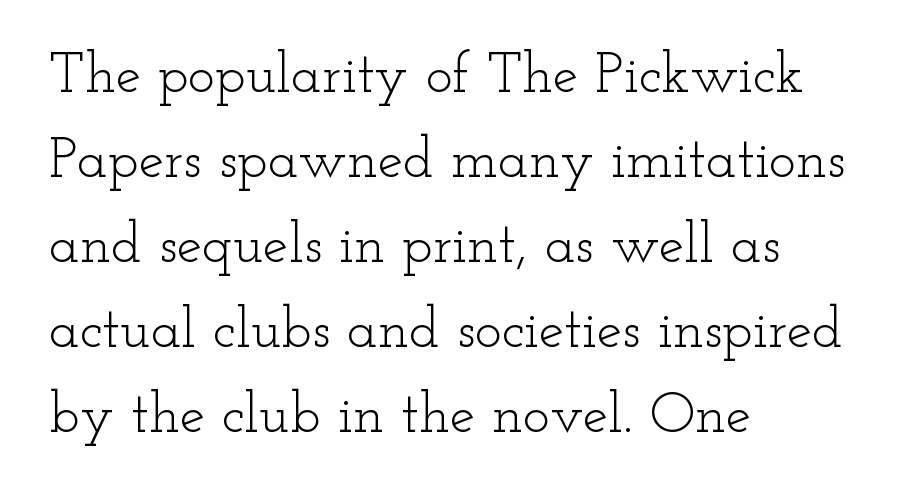
Varying glyph widths throughout — classic text-font behaviour. Each stroke keeps to a modest, everyday thickness or less. Letterform terminals end in serifs throughout the passage. The designer left line spacing at the default. The specimen omits any rule beneath the text block's lines. Vertical strokes here are truly vertical.
